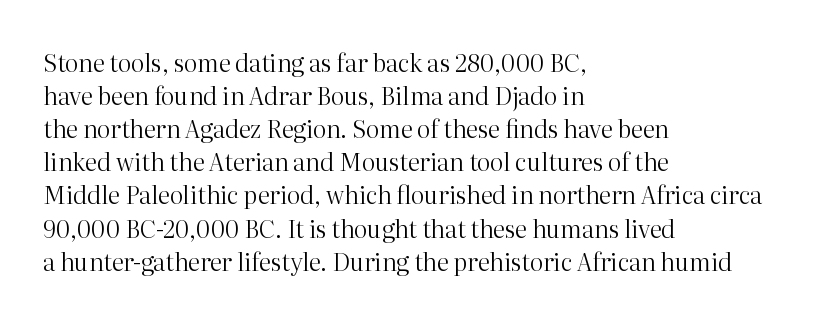
The image shows 24 px text type, upright; set left-aligned, normal line spacing (1.38x), normal letter spacing, not underlined.
